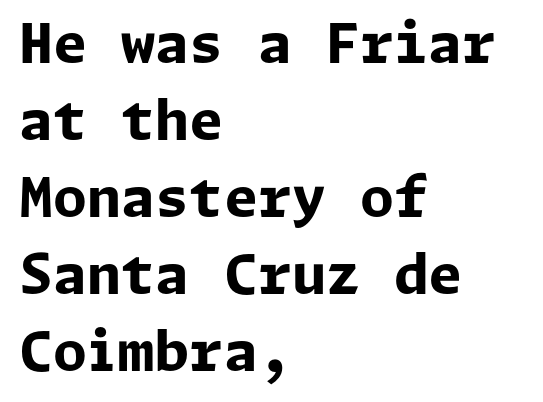
Serifs: no, the terminals of the letterforms are clean. The rows are spaced the way most documents space them. Look at the stroke-to-counter ratio: heavy, a bold. The passage shown is not underscored anywhere.
